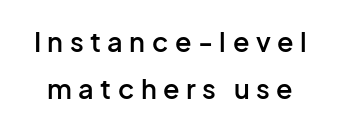
The image shows 27 px text type, upright; set line spacing 1.73x, unusually wide letter spacing (+0.24 em), not underlined.
